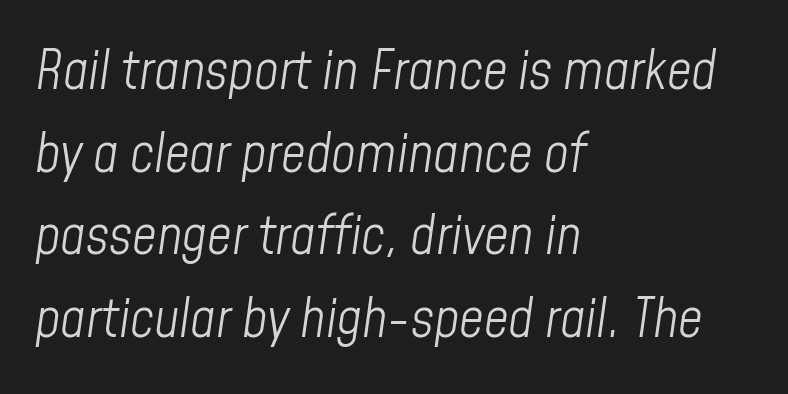
Q: Is the text bold? A: No.
Q: Is the text italic (slanted)? A: Yes, it leans right by about 8 degrees.
Q: Is the text underlined? A: No.
Q: How is the paragraph aligned? A: Left-aligned.
Q: Is the spacing between letters normal or unusually wide? A: Normal.
Q: Is the spacing between lines tight, normal or loose? A: Normal.
Q: Width (condensed, normal, or wide)? A: Condensed.
Q: Stroke contrast? A: Low.
Q: x-height? A: Medium.
Q: Monospaced? A: No.
